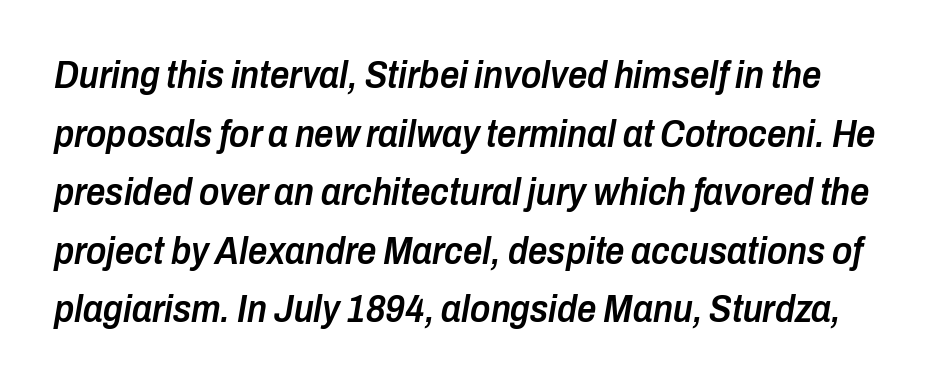
Q: Is the text bold? A: Semi-bold.
Q: Is the text italic (slanted)? A: Yes, it leans right by about 10 degrees.
Q: Is the text underlined? A: No.
Q: Is the spacing between letters normal or unusually wide? A: Normal.
Q: Is the spacing between lines tight, normal or loose? A: Normal.
Q: Width (condensed, normal, or wide)? A: Condensed.
Q: Stroke contrast? A: Low.
Q: x-height? A: Medium.
Q: Monospaced? A: No.
